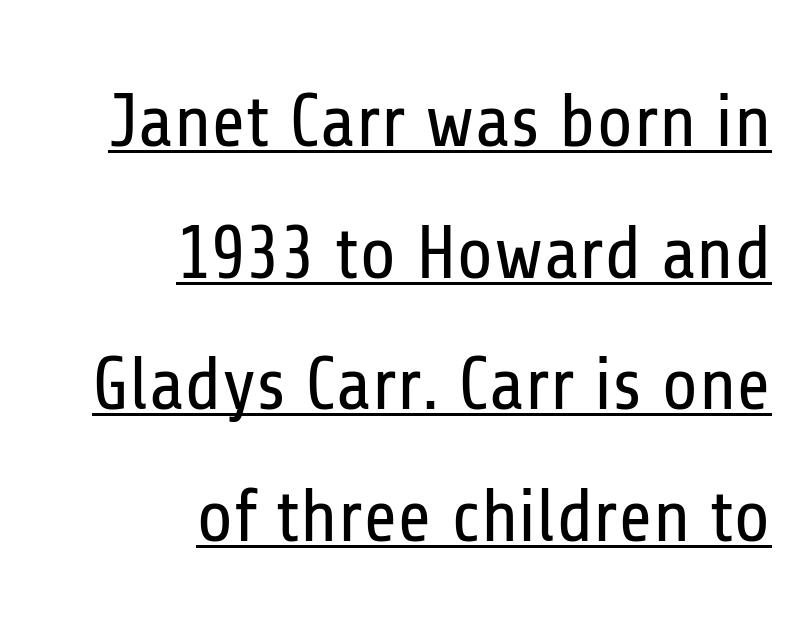
These characters rest on top of a visible drawn line. The font family rendered here belongs to the sans-serif group. Looks like regular typesetting: each glyph gets only the width it needs. Nothing heavy about these letters — not bold at all. The horizontal fit of the characters is conventional and even.
